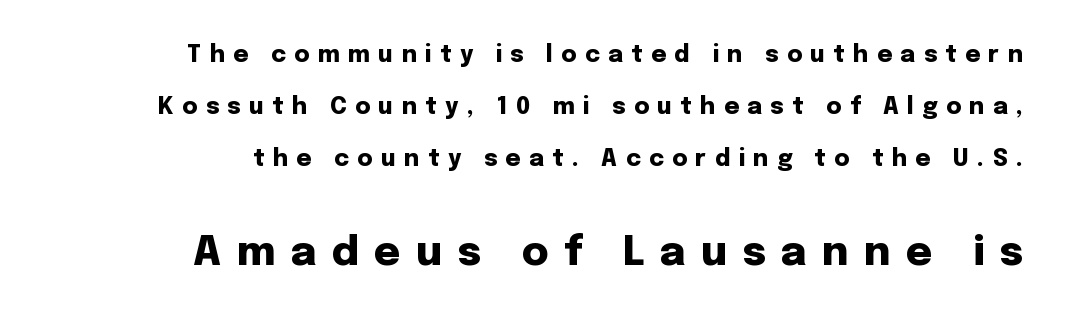
The image shows 41 px heavy sans-serif type, upright; set right-aligned, loose line spacing (2.27x), unusually wide letter spacing (+0.37 em), not underlined; the second (bottom) block is 1.78x larger; low stroke contrast and a medium x-height.
